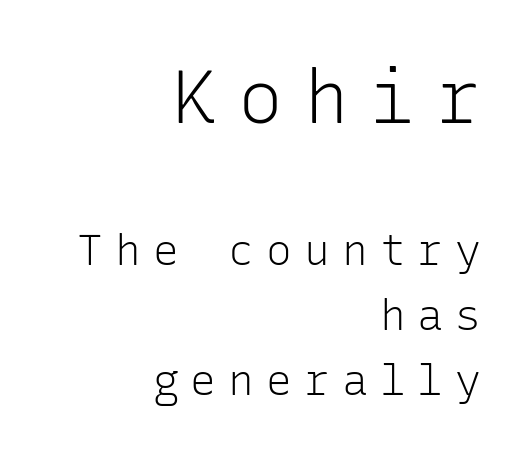
Q: Is the text bold? A: No.
Q: Is the text italic (slanted)? A: No, it is upright.
Q: Is the typeface a serif or a sans-serif typeface? A: Sans-serif.
Q: Is the text underlined? A: No.
Q: How is the paragraph aligned? A: Right-aligned.
Q: Is the spacing between letters normal or unusually wide? A: Unusually wide.
Q: Is the spacing between lines tight, normal or loose? A: Normal.
Q: Which block of text is set in a larger size, the first (top) or the second (bottom)? A: The first (top) one.
Q: Width (condensed, normal, or wide)? A: Normal.
Q: Stroke contrast? A: Low.
Q: x-height? A: Medium.
Q: Monospaced? A: Yes.
